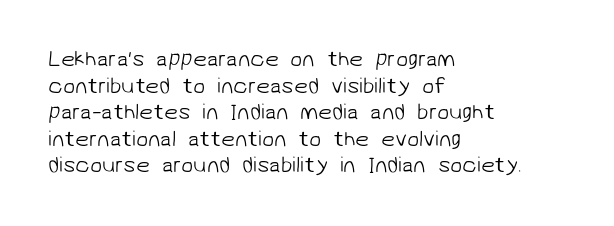
{"bold": "no", "underline": "no", "align": "left", "line_spacing_ratio": 1.21, "letter_spacing": "normal", "letter_spacing_em": 0.0, "glyph_px": 22}
